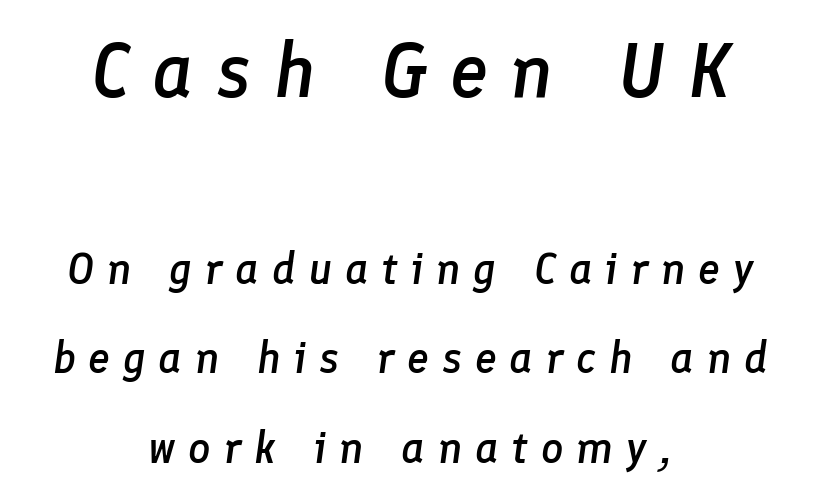
Q: Is the text bold? A: Semi-bold.
Q: Is the text italic (slanted)? A: Yes, it leans right by about 8 degrees.
Q: Is the text underlined? A: No.
Q: How is the paragraph aligned? A: Centered.
Q: Is the spacing between letters normal or unusually wide? A: Unusually wide.
Q: Is the spacing between lines tight, normal or loose? A: Loose.
Q: Which block of text is set in a larger size, the first (top) or the second (bottom)? A: The first (top) one.
Q: Width (condensed, normal, or wide)? A: Normal.
Q: Stroke contrast? A: Low.
Q: x-height? A: Medium.
Q: Monospaced? A: No.
